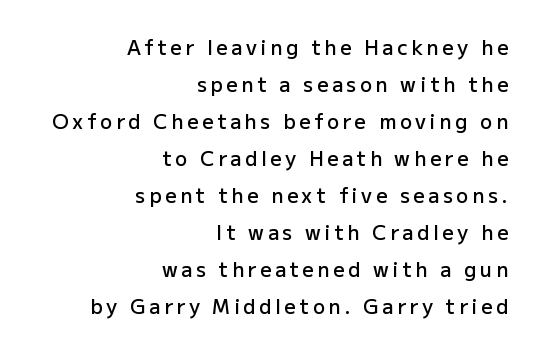
Caption: semibold face, moderately heavy strokes. Any mark beneath the type? The region is blank. In CSS terms this would be text-align: right. When letters stand straight like this, we call the style roman or upright.
